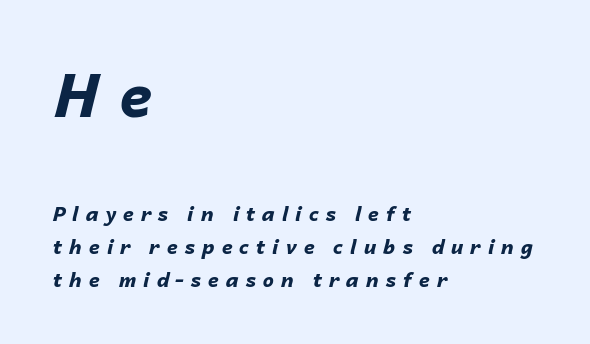
{"italic": "yes", "lean": "right", "slant_degrees": 14, "bold": "yes", "weight": "bold", "width": "normal", "stroke_contrast": "low", "x_height": "medium", "monospaced": "no", "underline": "no", "align": "left", "line_spacing": "normal", "line_spacing_ratio": 1.65, "letter_spacing": "wide", "letter_spacing_em": 0.34, "larger_block": "first", "size_ratio": 3.0, "glyph_px": 60}
